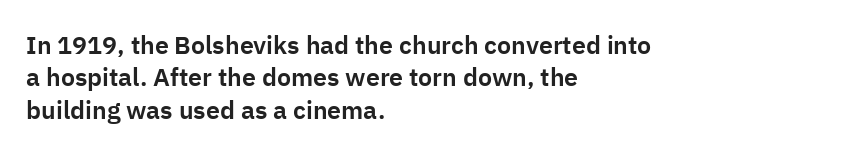
The image shows 25 px text type, upright; set left-aligned, normal line spacing (1.3x), normal letter spacing, not underlined.
